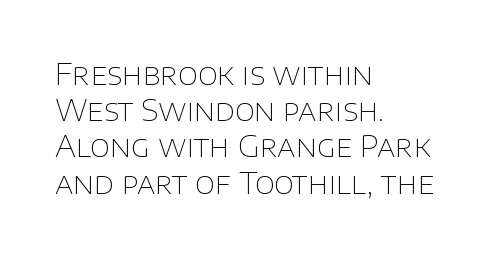
The image shows 29 px thin sans-serif type, upright; set left-aligned, normal line spacing (1.25x), normal letter spacing, not underlined; low stroke contrast and a large x-height.
